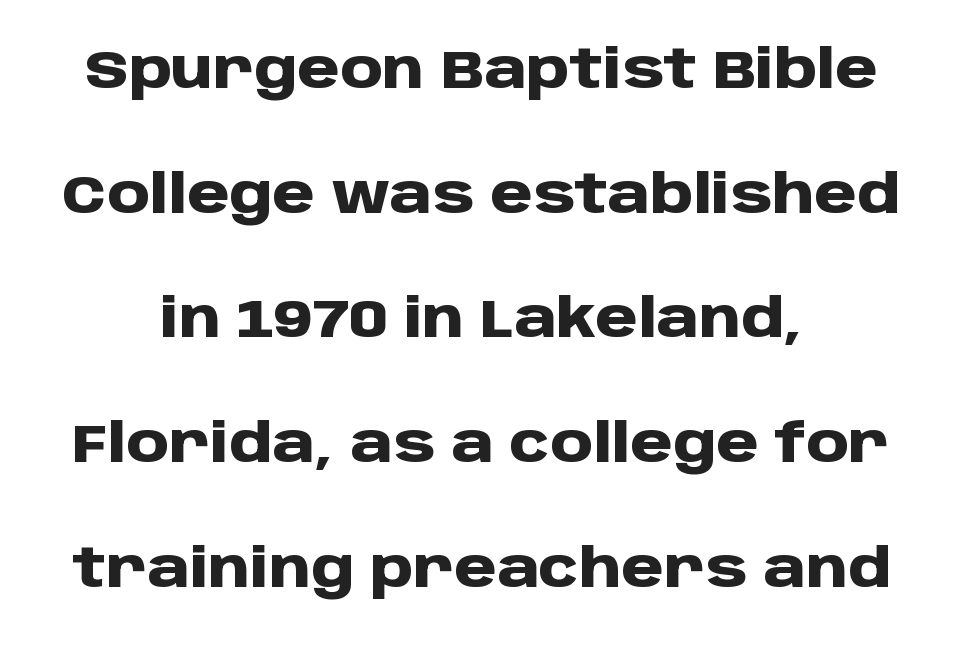
Q: Is the text bold? A: Yes.
Q: Is the text italic (slanted)? A: No, it is upright.
Q: Is the typeface a serif or a sans-serif typeface? A: Sans-serif.
Q: Is the text underlined? A: No.
Q: How is the paragraph aligned? A: Centered.
Q: Is the spacing between letters normal or unusually wide? A: Normal.
Q: Is the spacing between lines tight, normal or loose? A: Loose.
Q: Width (condensed, normal, or wide)? A: Normal.
Q: Stroke contrast? A: Low.
Q: x-height? A: Large.
Q: Monospaced? A: No.
